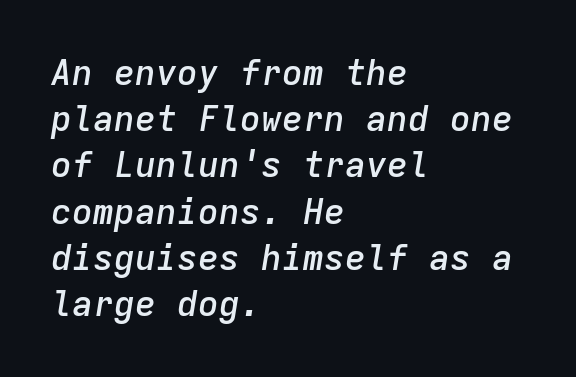
The rendering uses a moderate line-height, typical for paragraphs. A typesetter would call this zero additional tracking. The zone under the glyphs is completely vacant. Each glyph is drawn with semibold strokes, heavier than normal yet not fully bold.
